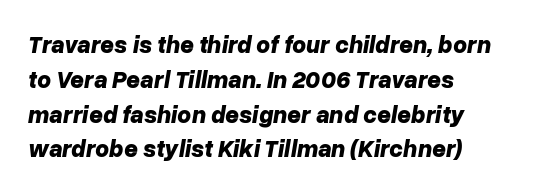
Q: Is the text bold? A: Yes.
Q: Is the text italic (slanted)? A: Yes, it leans right by about 10 degrees.
Q: Is the text underlined? A: No.
Q: How is the paragraph aligned? A: Left-aligned.
Q: Is the spacing between letters normal or unusually wide? A: Normal.
Q: Is the spacing between lines tight, normal or loose? A: Normal.
